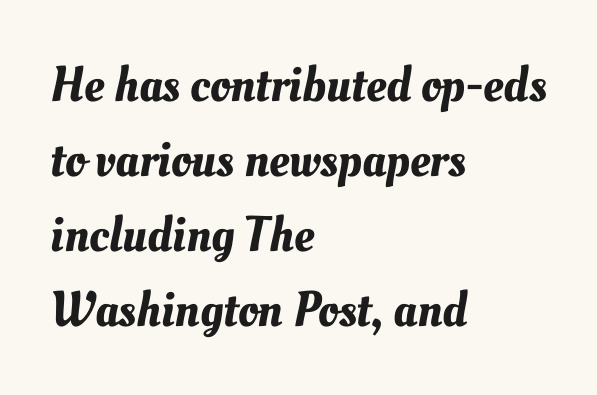
Q: Is the text underlined? A: No.
Q: How is the paragraph aligned? A: Left-aligned.
Q: Is the spacing between letters normal or unusually wide? A: Normal.
Q: Is the spacing between lines tight, normal or loose? A: Normal.
Q: Width (condensed, normal, or wide)? A: Normal.
Q: Stroke contrast? A: Medium.
Q: x-height? A: Small.
Q: Monospaced? A: No.
